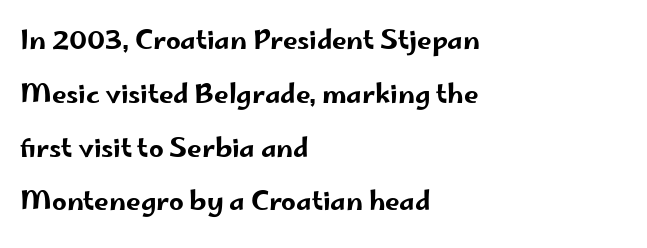
The vertical gap from one line to the next is large. Nobody drew a line under any word here. Caption: multi-line text, flush left, ragged right. Students, note that the glyphs here touch the page at normal intervals.
